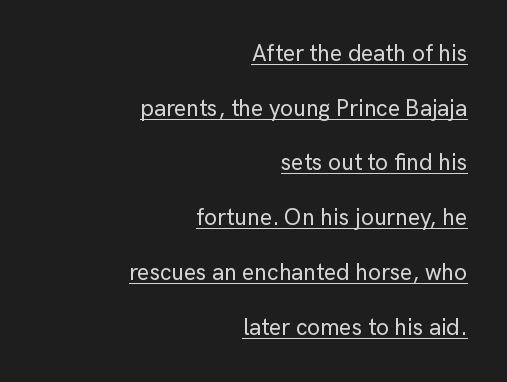
{"italic": "no", "underline": "yes", "align": "right", "line_spacing": "loose", "line_spacing_ratio": 2.38, "letter_spacing": "normal", "letter_spacing_em": 0.0, "glyph_px": 23}
